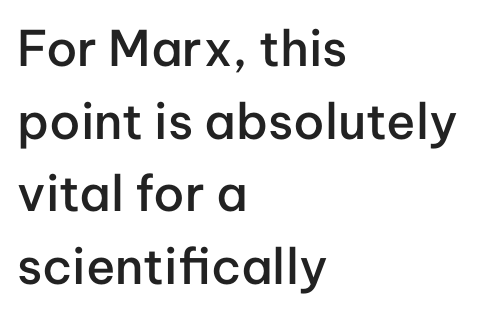
Q: Is the text bold? A: Semi-bold.
Q: Is the text italic (slanted)? A: No, it is upright.
Q: Is the typeface a serif or a sans-serif typeface? A: Sans-serif.
Q: Is the text underlined? A: No.
Q: How is the paragraph aligned? A: Left-aligned.
Q: Is the spacing between letters normal or unusually wide? A: Normal.
Q: Is the spacing between lines tight, normal or loose? A: Normal.
Q: Width (condensed, normal, or wide)? A: Normal.
Q: Stroke contrast? A: Low.
Q: x-height? A: Medium.
Q: Monospaced? A: No.
